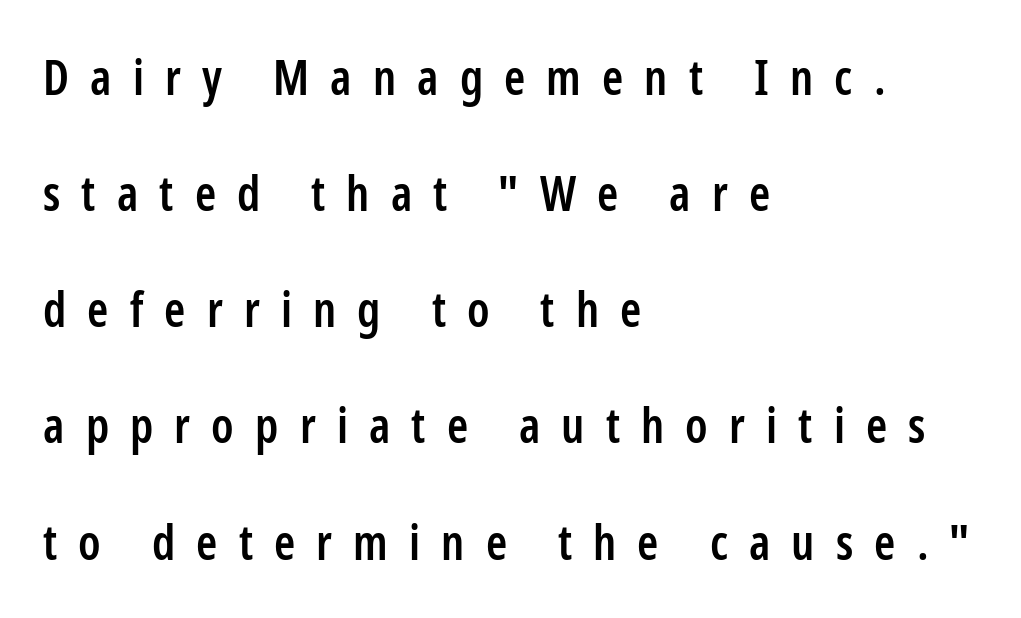
{"serif": "no", "italic": "no", "bold": "semi", "weight": "semibold", "width": "condensed", "stroke_contrast": "low", "x_height": "medium", "monospaced": "no", "underline": "no", "align": "left", "line_spacing": "loose", "line_spacing_ratio": 2.42, "letter_spacing": "wide", "letter_spacing_em": 0.44, "glyph_px": 48}
